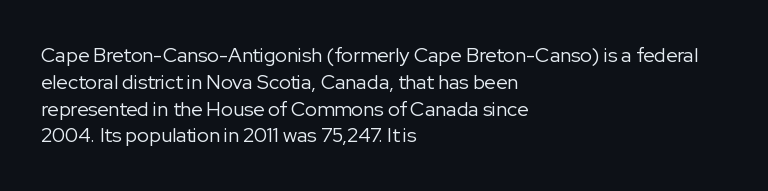
Unlike italic type, these characters show no tilt at all. Honestly, there is no underline to notice here at all. The ragged edge is on the right, which tells us the setting is flush left. Tracking here is standard; glyphs follow each other at the usual distance.
